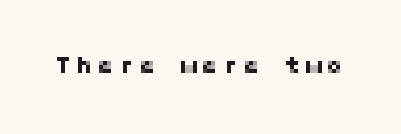
The image shows 24 px text type, upright; set unusually wide letter spacing (+0.2 em), not underlined.
